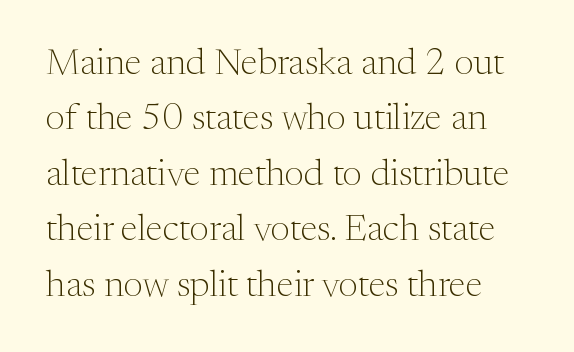
Q: Is the text bold? A: No.
Q: Is the text italic (slanted)? A: No, it is upright.
Q: Is the typeface a serif or a sans-serif typeface? A: Serif.
Q: Is the text underlined? A: No.
Q: Is the spacing between letters normal or unusually wide? A: Normal.
Q: Is the spacing between lines tight, normal or loose? A: Normal.
Q: Width (condensed, normal, or wide)? A: Normal.
Q: Stroke contrast? A: Medium.
Q: x-height? A: Medium.
Q: Monospaced? A: No.
